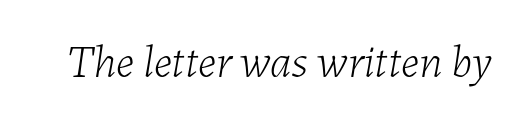
Q: Is the text bold? A: No.
Q: Is the text italic (slanted)? A: Yes, it leans right by about 7 degrees.
Q: Is the text underlined? A: No.
Q: Is the spacing between letters normal or unusually wide? A: Normal.
Q: Width (condensed, normal, or wide)? A: Normal.
Q: Stroke contrast? A: Low.
Q: x-height? A: Medium.
Q: Monospaced? A: No.
